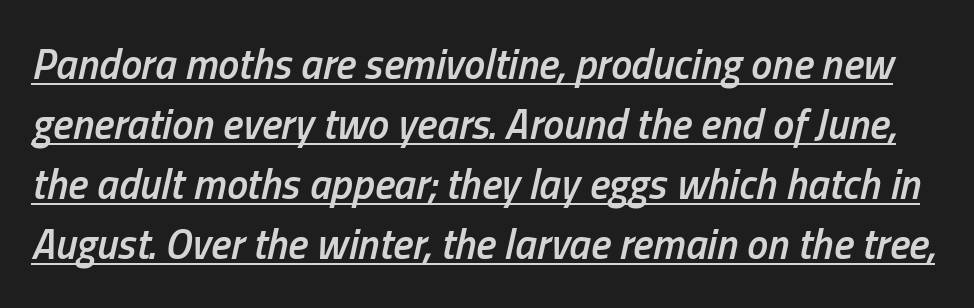
The image shows 42 px semibold, condensed type, italic (leaning right); set normal line spacing (1.43x), normal letter spacing, underlined; low stroke contrast and a medium x-height.
